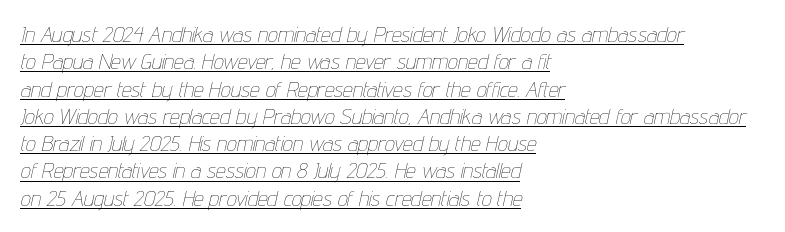
{"italic": "yes", "lean": "right", "slant_degrees": 12, "bold": "no", "underline": "yes", "align": "left", "line_spacing_ratio": 1.24, "letter_spacing": "normal", "letter_spacing_em": 0.0, "glyph_px": 22}
